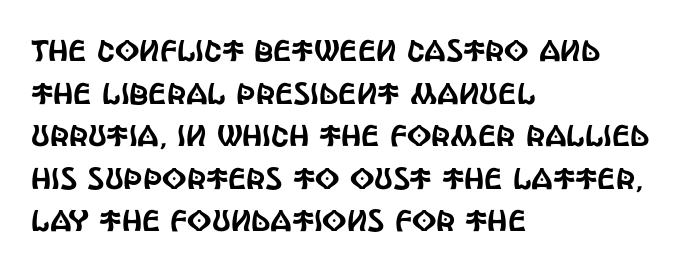
The image shows 30 px condensed sans-serif type, upright; set left-aligned, normal line spacing (1.42x), normal letter spacing, not underlined; a large x-height.
